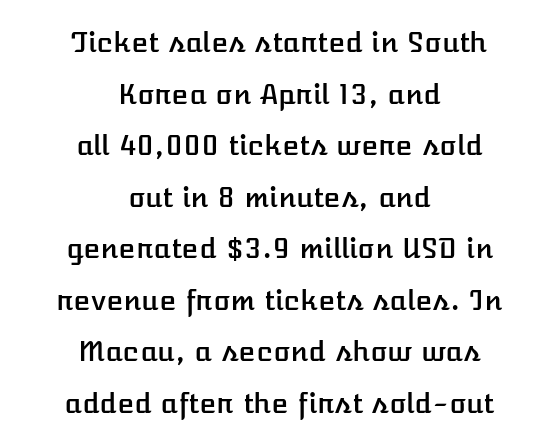
Leftover space on each line is divided equally before and after the words. Posture: straight, roman, zero tilt. Note the varied advance widths — an 'i' is clearly narrower than an 'm'. Look at the tracking — it's just the regular setting, nothing added.
